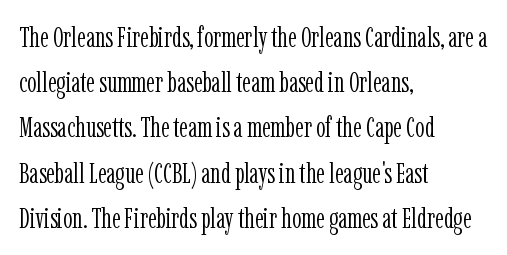
A roman cut, with each character standing at attention. Letterform terminals end in serifs throughout the passage. Each row of text sits above clean, open space. If you drew a ruler down the left edge, every line would touch it.
